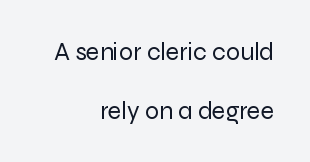
The image shows 25 px text type, upright; set right-aligned, loose line spacing (2.35x), normal letter spacing, not underlined.
